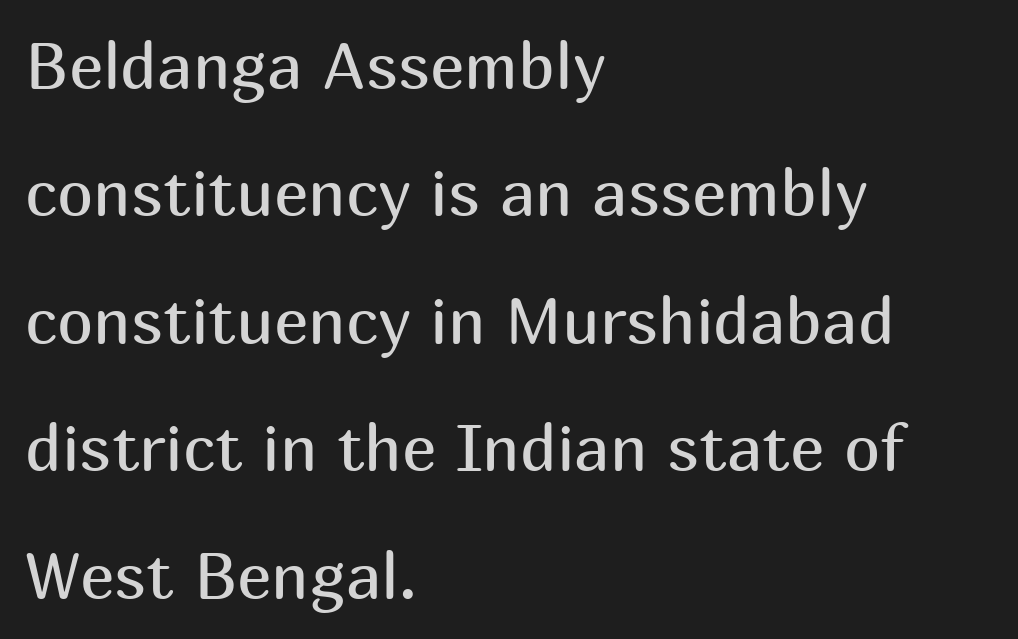
Q: Is the text bold? A: No.
Q: Is the text italic (slanted)? A: No, it is upright.
Q: Is the typeface a serif or a sans-serif typeface? A: Sans-serif.
Q: Is the text underlined? A: No.
Q: How is the paragraph aligned? A: Left-aligned.
Q: Is the spacing between letters normal or unusually wide? A: Normal.
Q: Is the spacing between lines tight, normal or loose? A: Loose.
Q: Width (condensed, normal, or wide)? A: Normal.
Q: Stroke contrast? A: Medium.
Q: x-height? A: Medium.
Q: Monospaced? A: No.
